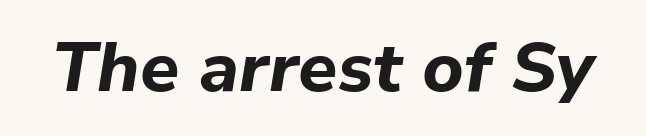
No extra tracking has been applied to these lines. Beneath every word, the page is bare. Strokes here are thick enough to call this a true bold. Rendered with sloped, italic letterforms.
